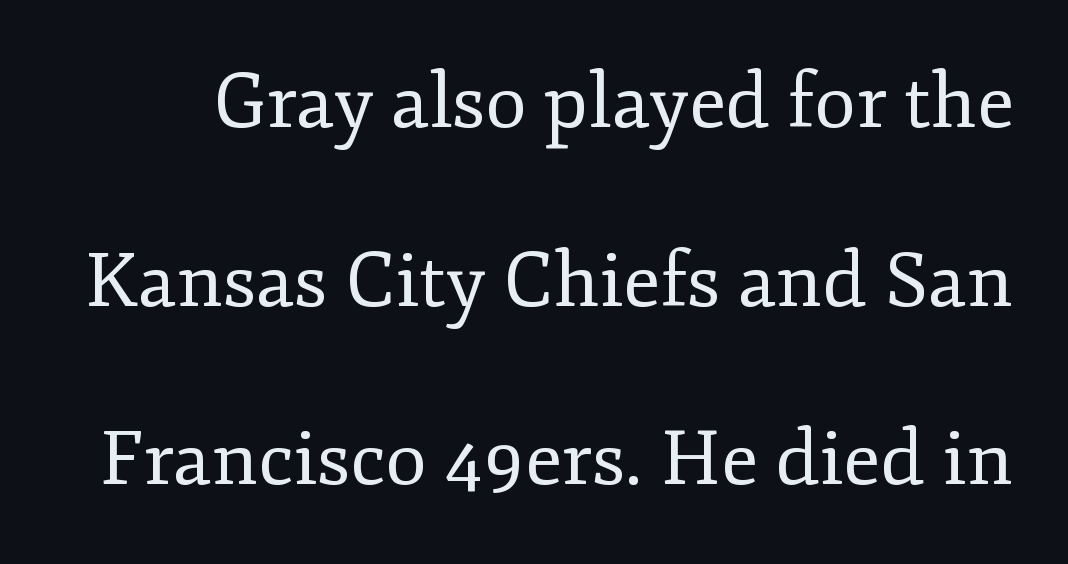
Q: Is the text bold? A: No.
Q: Is the text italic (slanted)? A: No, it is upright.
Q: Is the typeface a serif or a sans-serif typeface? A: Serif.
Q: Is the text underlined? A: No.
Q: Is the spacing between letters normal or unusually wide? A: Normal.
Q: Is the spacing between lines tight, normal or loose? A: Loose.
Q: Width (condensed, normal, or wide)? A: Normal.
Q: Stroke contrast? A: Low.
Q: x-height? A: Small.
Q: Monospaced? A: No.
